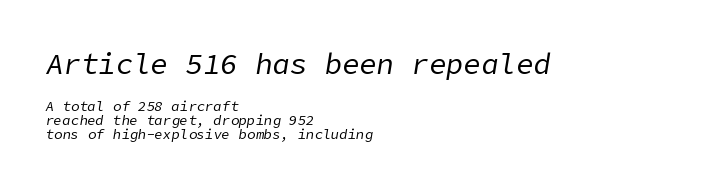
{"italic": "yes", "lean": "right", "slant_degrees": 9, "bold": "no", "weight": "regular", "width": "normal", "stroke_contrast": "low", "x_height": "medium", "underline": "no", "align": "left", "line_spacing": "tight", "line_spacing_ratio": 1.0, "letter_spacing": "normal", "letter_spacing_em": 0.0, "larger_block": "first", "size_ratio": 2.07, "glyph_px": 29}
